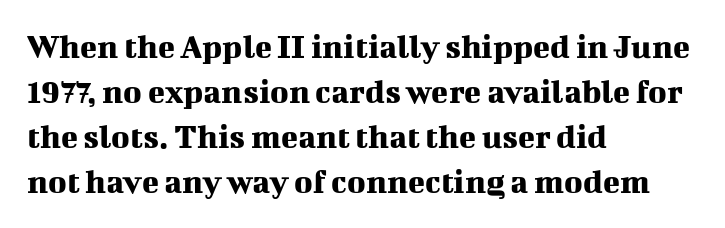
The image shows 35 px serif type, upright; set left-aligned, normal line spacing (1.29x), normal letter spacing, not underlined; medium stroke contrast and a medium x-height.
